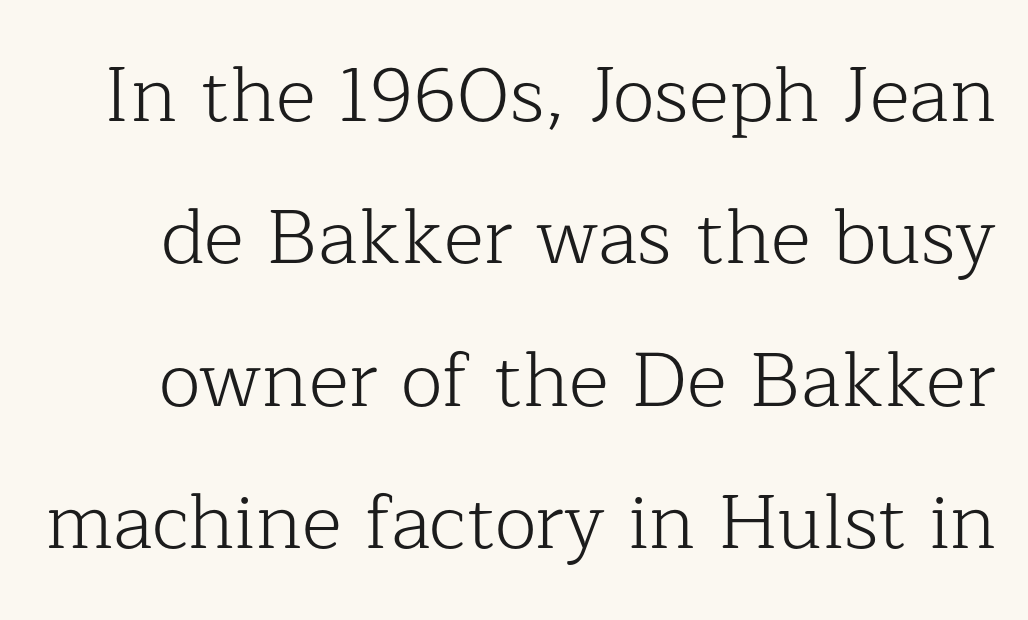
Q: Is the text bold? A: No.
Q: Is the text italic (slanted)? A: No, it is upright.
Q: Is the typeface a serif or a sans-serif typeface? A: Serif.
Q: Is the text underlined? A: No.
Q: Is the spacing between letters normal or unusually wide? A: Normal.
Q: Width (condensed, normal, or wide)? A: Normal.
Q: Stroke contrast? A: Low.
Q: x-height? A: Medium.
Q: Monospaced? A: No.
